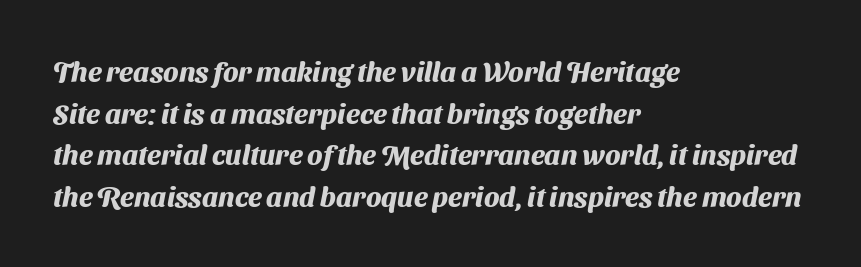
Q: Is the text bold? A: Yes.
Q: Is the typeface a serif or a sans-serif typeface? A: Sans-serif.
Q: Is the text underlined? A: No.
Q: How is the paragraph aligned? A: Left-aligned.
Q: Is the spacing between letters normal or unusually wide? A: Normal.
Q: Is the spacing between lines tight, normal or loose? A: Normal.
Q: Width (condensed, normal, or wide)? A: Normal.
Q: Stroke contrast? A: Medium.
Q: x-height? A: Medium.
Q: Monospaced? A: No.
